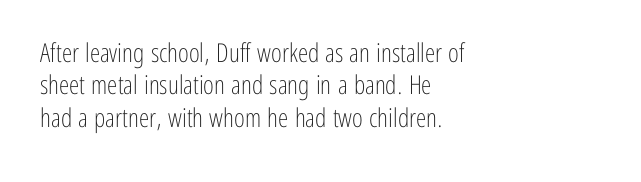
Line spacing here is normal. Nobody touched the tracking dial on this one. Quick note: underline off. Designer's note — italics off, roman on. The lines are quadded left.
